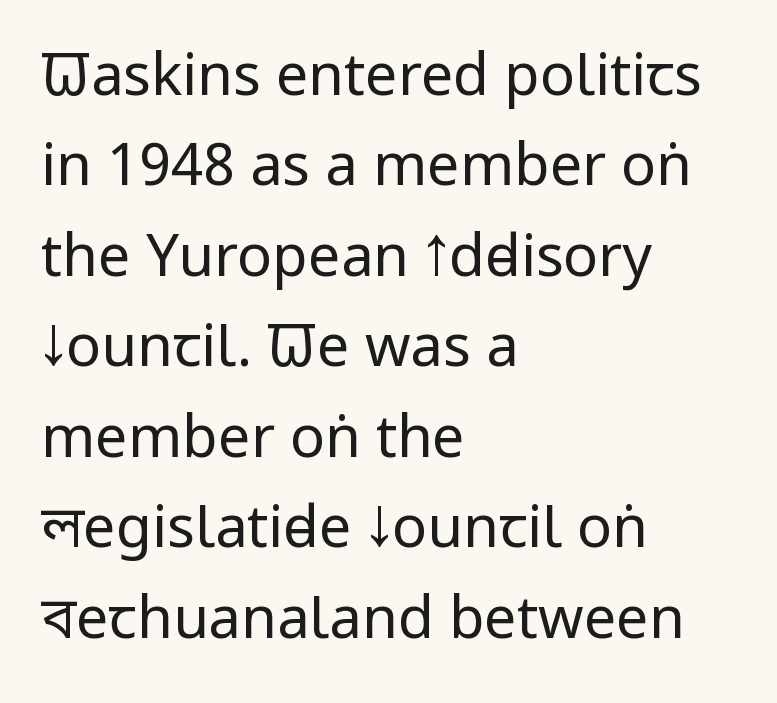
Q: Is the text bold? A: No.
Q: Is the text italic (slanted)? A: No, it is upright.
Q: Is the typeface a serif or a sans-serif typeface? A: Sans-serif.
Q: Is the text underlined? A: No.
Q: How is the paragraph aligned? A: Left-aligned.
Q: Is the spacing between letters normal or unusually wide? A: Normal.
Q: Is the spacing between lines tight, normal or loose? A: Normal.
Q: Width (condensed, normal, or wide)? A: Condensed.
Q: Stroke contrast? A: Low.
Q: x-height? A: Large.
Q: Monospaced? A: No.
